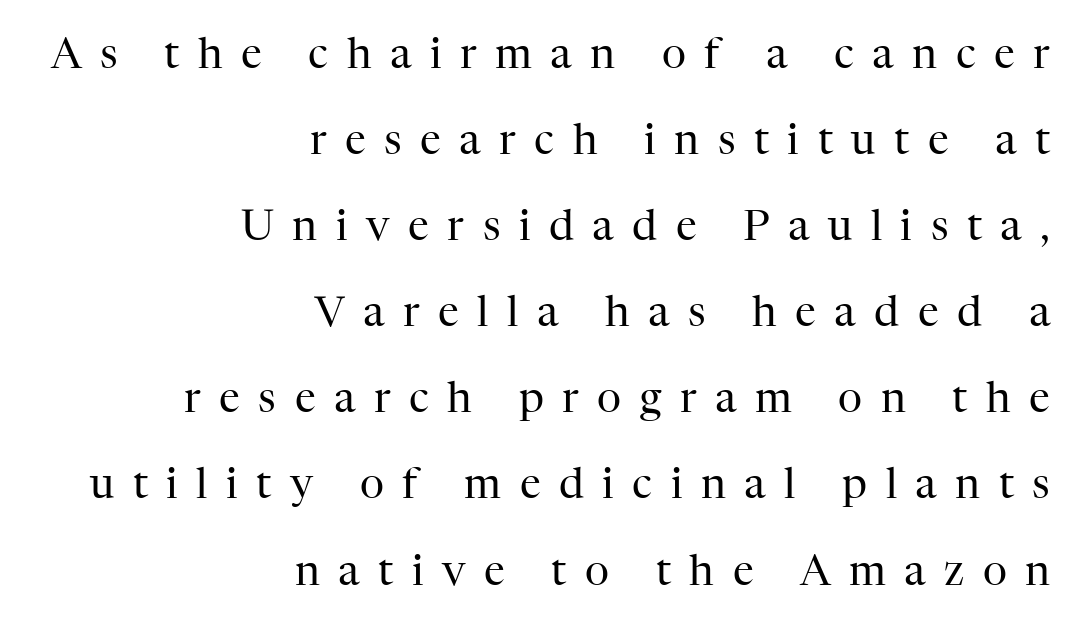
Character widths vary here, with narrow letters taking less room than wide ones. Does extra space separate the letters? Yes, quite a lot of it. The ragged edge is on the left, which tells us the setting is flush right. Stems and bowls with no extra thickness — not bold.
